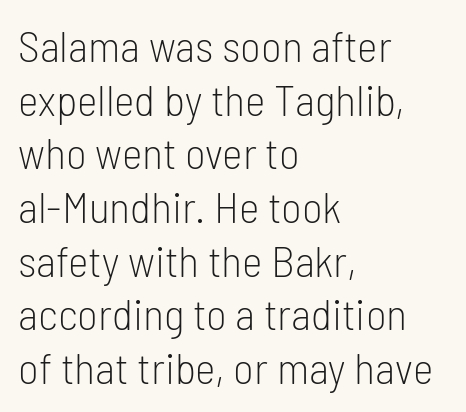
The image shows 44 px light, condensed sans-serif type, upright; set left-aligned, line spacing 1.22x, normal letter spacing, not underlined; low stroke contrast and a medium x-height.
